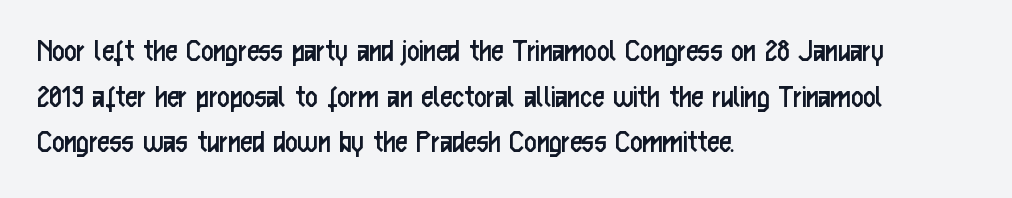
{"serif": "no", "italic": "no", "bold": "no", "weight": "regular", "width": "condensed", "stroke_contrast": "low", "x_height": "medium", "monospaced": "no", "underline": "no", "align": "left", "line_spacing": "normal", "line_spacing_ratio": 1.34, "letter_spacing": "normal", "letter_spacing_em": 0.0, "glyph_px": 34}
